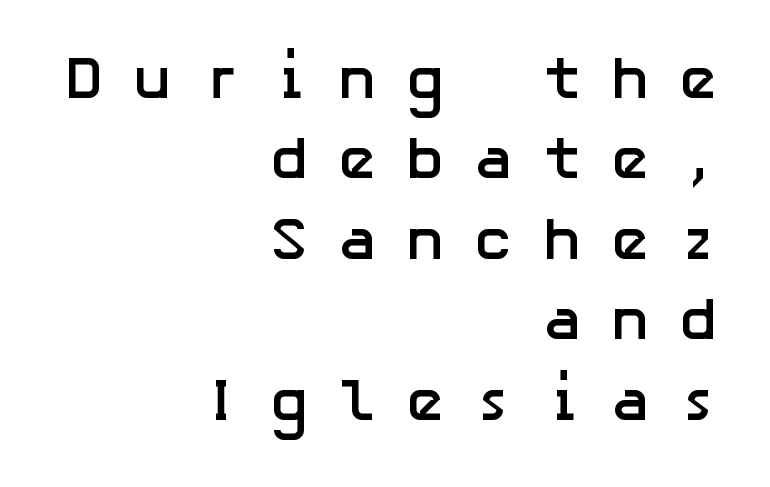
The typesetting leans heavy: a genuine bold. Glance below the letters and you will spot only blank space. The compositor pushed each line to the right boundary. The type family on display is of the sans-serif kind. Does extra space separate the letters? Yes, quite a lot of it. When letters stand straight like this, we call the style roman or upright.
